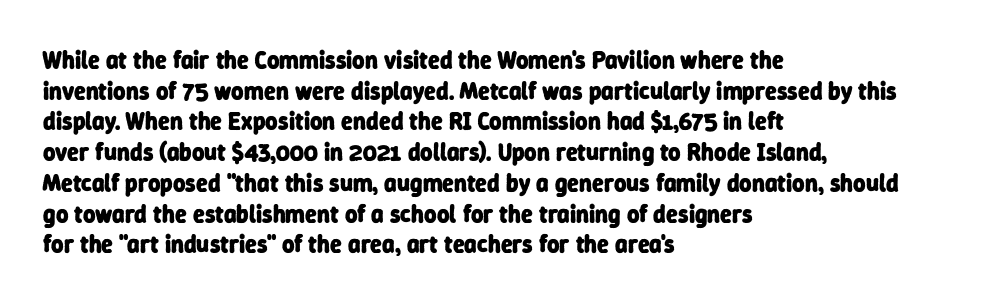
Line starts are locked; line ends wander. Underlining? Definitely not there. Is there much room between lines? A standard amount, neither cramped nor airy. You'd pick this weight for a headline — it's a proper bold.
